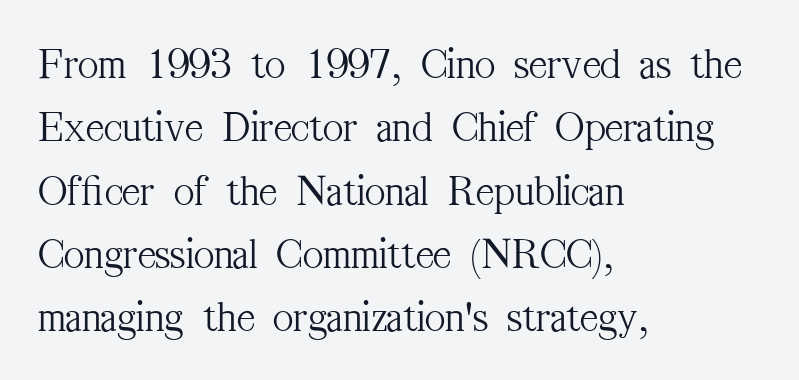
The image shows 44 px light, condensed serif type, upright; set left-aligned, normal line spacing (1.44x), normal letter spacing, not underlined; medium stroke contrast and a medium x-height.
